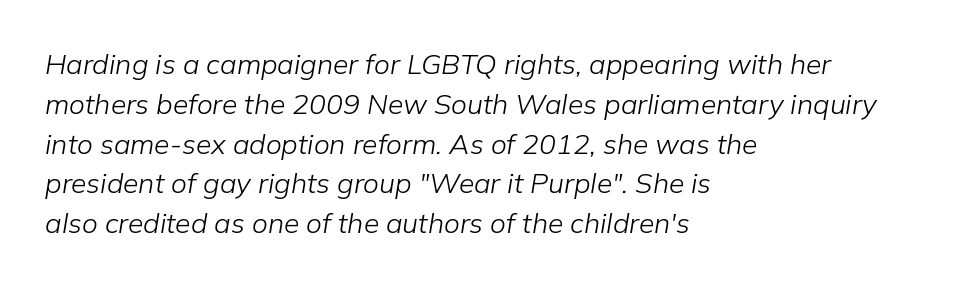
Q: Is the text bold? A: No.
Q: Is the text italic (slanted)? A: Yes, it leans right by about 9 degrees.
Q: Is the text underlined? A: No.
Q: How is the paragraph aligned? A: Left-aligned.
Q: Is the spacing between letters normal or unusually wide? A: Normal.
Q: Is the spacing between lines tight, normal or loose? A: Normal.
Q: Width (condensed, normal, or wide)? A: Normal.
Q: Stroke contrast? A: Low.
Q: x-height? A: Medium.
Q: Monospaced? A: No.
